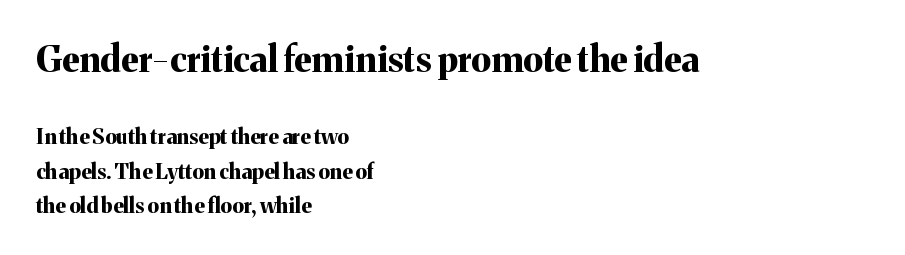
The first block has been scaled up relative to the second. In terms of weight, the rendering is a true, heavy bold. The font family rendered here belongs to the serif group. Each row of text sits above clean, open space. Think of a printed novel: that variable character pitch is what you see here. Ascenders rise straight up at ninety degrees.
